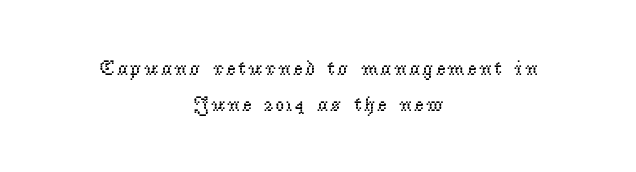
Q: Is the text bold? A: No.
Q: Is the text italic (slanted)? A: No, it is upright.
Q: Is the text underlined? A: No.
Q: How is the paragraph aligned? A: Centered.
